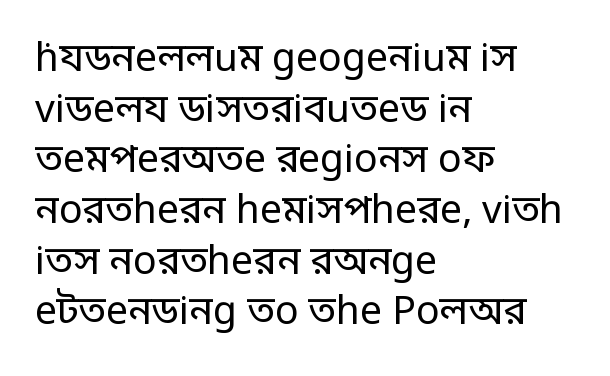
Q: Is the text bold? A: No.
Q: Is the text italic (slanted)? A: No, it is upright.
Q: Is the typeface a serif or a sans-serif typeface? A: Sans-serif.
Q: Is the text underlined? A: No.
Q: How is the paragraph aligned? A: Left-aligned.
Q: Is the spacing between letters normal or unusually wide? A: Normal.
Q: Is the spacing between lines tight, normal or loose? A: Normal.
Q: Width (condensed, normal, or wide)? A: Condensed.
Q: Stroke contrast? A: Low.
Q: Monospaced? A: No.
